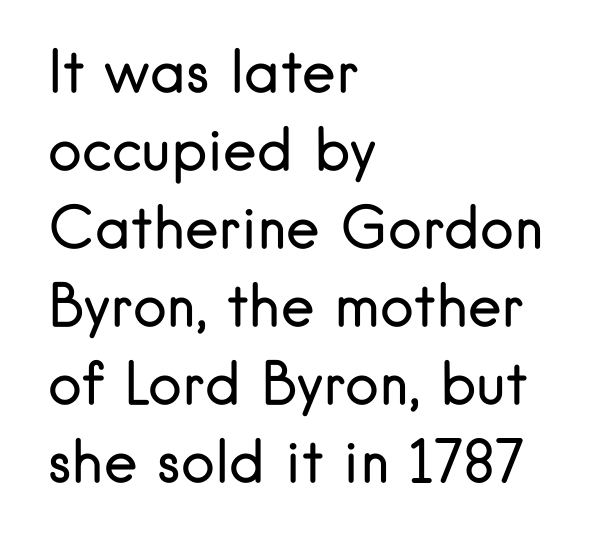
The rendering keeps characters at their native spacing. These lines are set flush left with a ragged right edge. Nothing heavy about these letters — not bold at all. No feet cap the strokes, marking this as sans-serif type. If you drew a line through each stem, it would be perfectly vertical.
